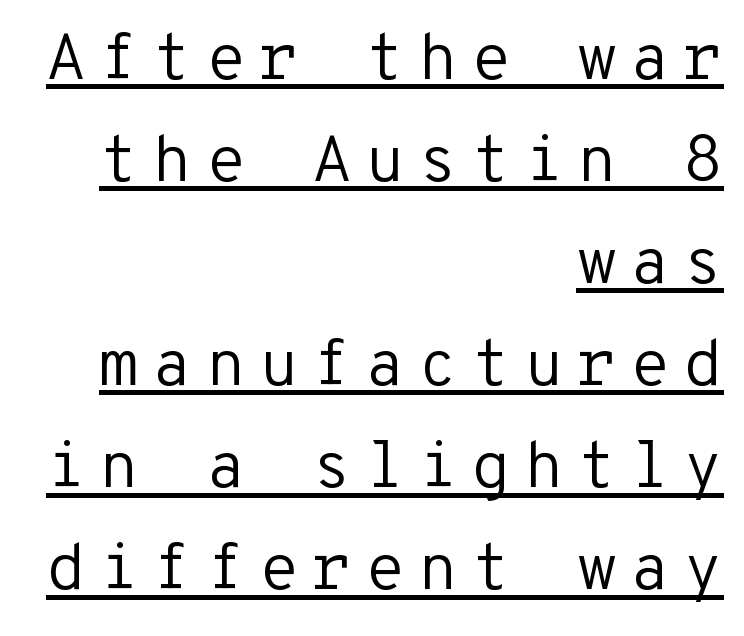
The image shows 65 px regular-weight sans-serif type, upright, monospaced; set right-aligned, normal line spacing (1.57x), unusually wide letter spacing (+0.2 em), underlined; low stroke contrast and a medium x-height.
